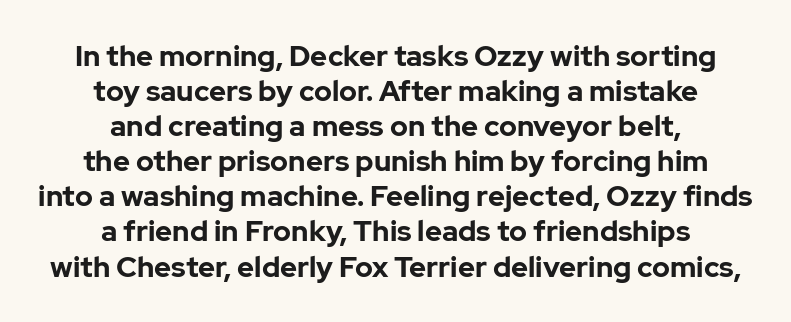
The image shows 29 px bold sans-serif type, upright; set centered, line spacing 1.21x, normal letter spacing, not underlined; low stroke contrast and a medium x-height.
